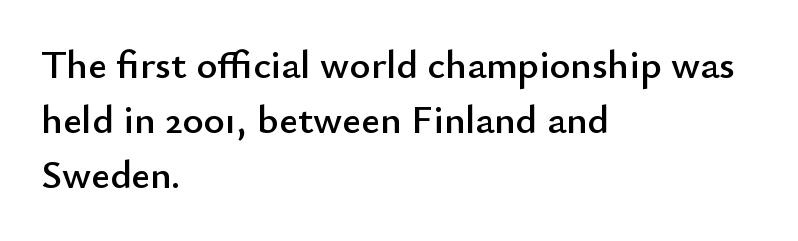
Rendered with straight, roman letterforms. Vertically, the passage feels balanced, rows spaced as you'd expect. Nobody drew a line under any word here. Reading down the block, your eye returns to a fixed left position each line. The letters sit at their default tracking, neither squeezed nor spread. Here the designer chose a conventional face with non-uniform glyph widths.
